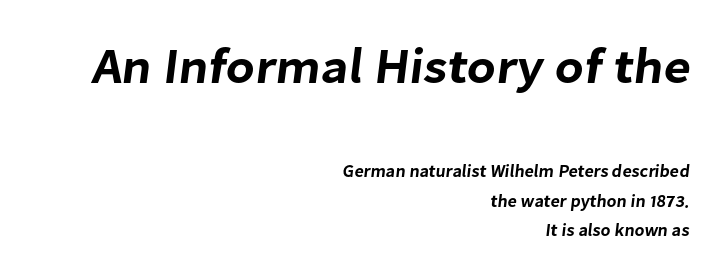
Serif or sans? Sans — the stroke terminals are bare. Look at the tracking — it's just the regular setting, nothing added. The letters in the upper block stand taller than those in the block below. The letters advance in unequal steps, a hallmark of proportional type.
